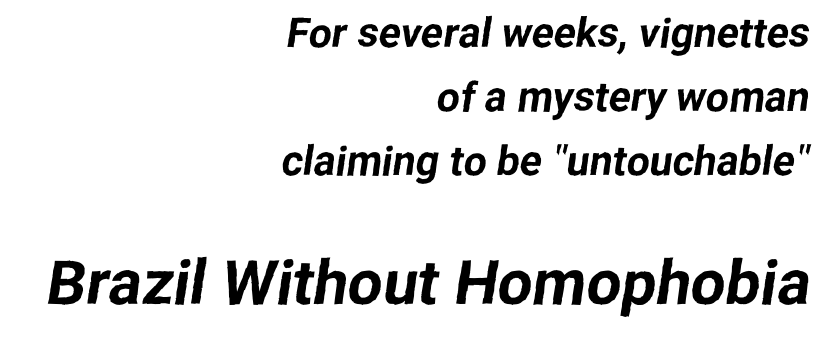
The image shows 62 px sans-serif type; set right-aligned, normal line spacing (1.56x), normal letter spacing, not underlined; the second (bottom) block is 1.51x larger; low stroke contrast and a medium x-height.
